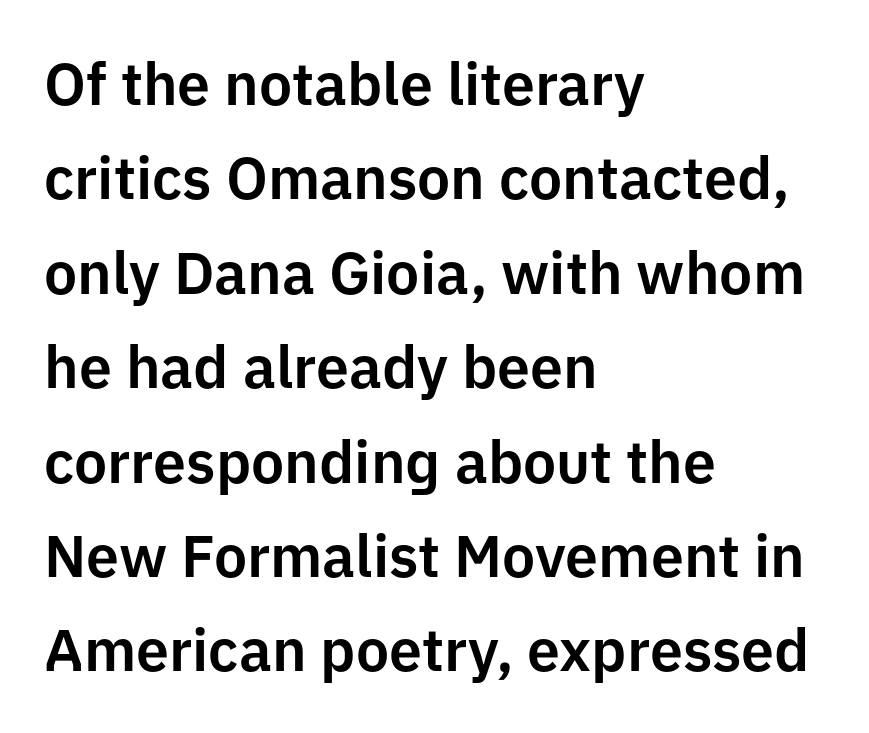
{"serif": "no", "italic": "no", "width": "normal", "stroke_contrast": "low", "x_height": "medium", "monospaced": "no", "underline": "no", "align": "left", "line_spacing": "normal", "line_spacing_ratio": 1.6, "letter_spacing": "normal", "letter_spacing_em": 0.0, "glyph_px": 59}
